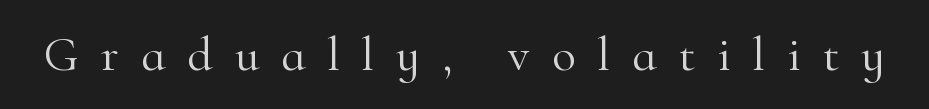
Q: Is the text bold? A: No.
Q: Is the text italic (slanted)? A: No, it is upright.
Q: Is the typeface a serif or a sans-serif typeface? A: Serif.
Q: Is the text underlined? A: No.
Q: Is the spacing between letters normal or unusually wide? A: Unusually wide.
Q: Width (condensed, normal, or wide)? A: Normal.
Q: Stroke contrast? A: High.
Q: x-height? A: Small.
Q: Monospaced? A: No.
